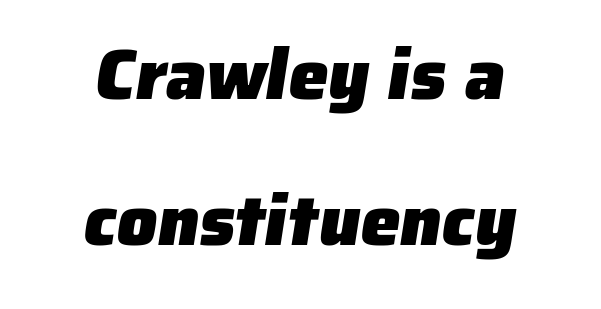
Characters follow at the spacing the type designer built in. These lines are composed in type without serifs. Decoration check: the copy has no underline. Successive baselines arrive slowly, with a big drop between each. Every row of glyphs is offset so its center matches the block's center. Stroke thickness is high; the sample reads as a true bold.
